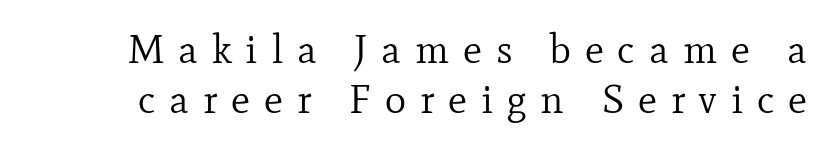
The letters stand upright; this is a roman face. The glyphs are unaccompanied by any horizontal stroke below them. Is this a sans? No — the strokes have serifs. The cut favours lightness, reaching ordinary text weight at its darkest. Regular leading.
